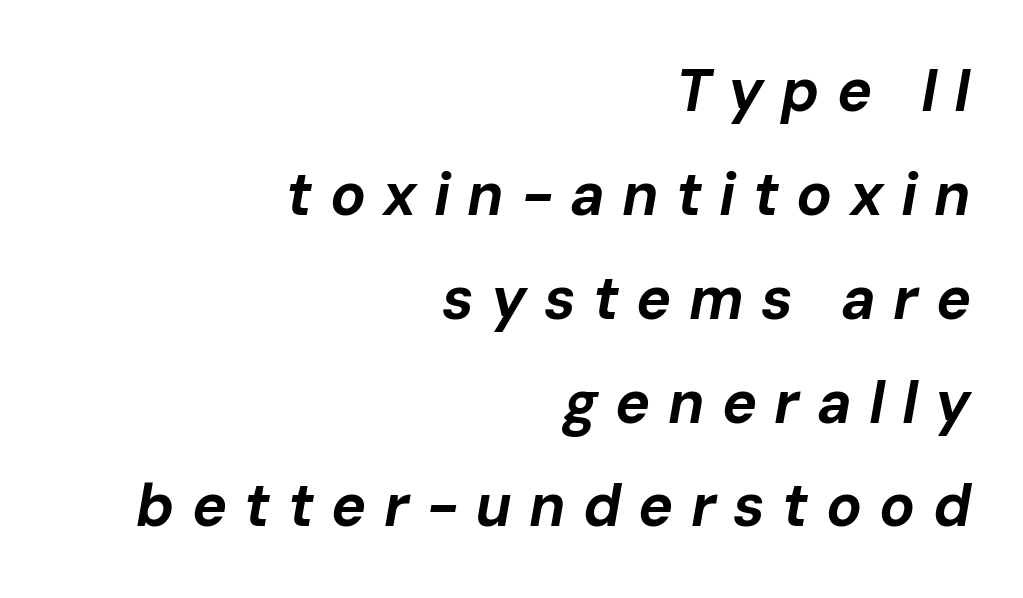
Q: Is the text bold? A: Yes.
Q: Is the text italic (slanted)? A: Yes, it leans right by about 10 degrees.
Q: Is the text underlined? A: No.
Q: How is the paragraph aligned? A: Right-aligned.
Q: Is the spacing between letters normal or unusually wide? A: Unusually wide.
Q: Width (condensed, normal, or wide)? A: Normal.
Q: Stroke contrast? A: Low.
Q: x-height? A: Medium.
Q: Monospaced? A: No.
